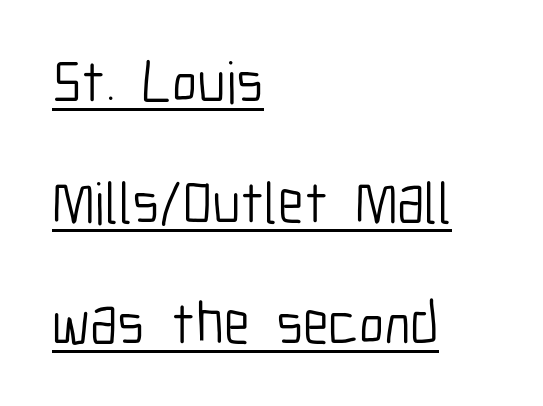
Q: Is the text bold? A: No.
Q: Is the text italic (slanted)? A: No, it is upright.
Q: Is the typeface a serif or a sans-serif typeface? A: Sans-serif.
Q: Is the text underlined? A: Yes.
Q: How is the paragraph aligned? A: Left-aligned.
Q: Is the spacing between letters normal or unusually wide? A: Normal.
Q: Is the spacing between lines tight, normal or loose? A: Loose.
Q: Width (condensed, normal, or wide)? A: Condensed.
Q: Stroke contrast? A: Low.
Q: x-height? A: Medium.
Q: Monospaced? A: No.
